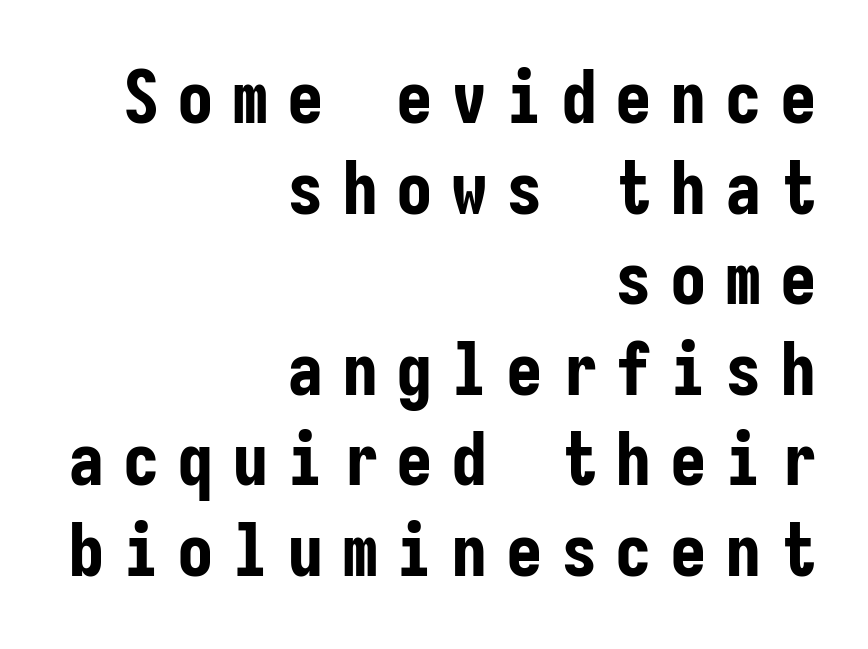
No italicization has been applied; the sample stays upright. These lines are rendered in a fixed-pitch font. The lines are quadded right. Tracking value appears strongly positive — letters spread wide.
